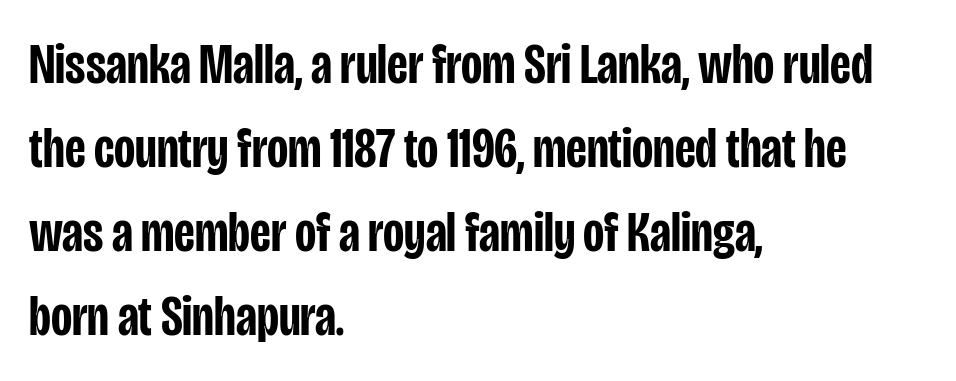
Bold? Not quite — semibold, heavier than regular but stopping short. This rendering features lettering with no underline. Classification — sans serif. Character widths vary here, with narrow letters taking less room than wide ones. This is the regular roman posture of the typeface.
